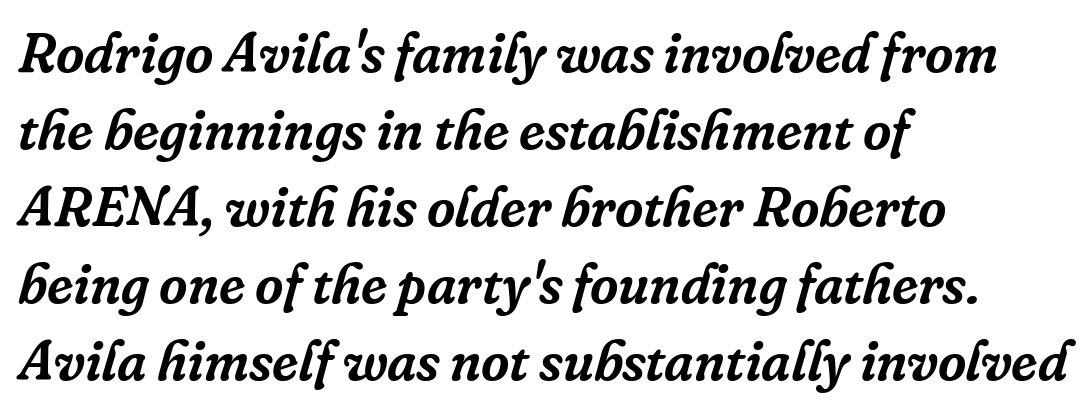
The image shows 55 px serif type, italic (leaning right); set left-aligned, normal line spacing (1.4x), normal letter spacing, not underlined; low stroke contrast and a medium x-height.
